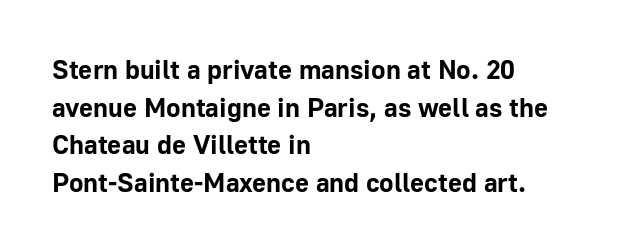
Q: Is the text bold? A: Yes.
Q: Is the text italic (slanted)? A: No, it is upright.
Q: Is the text underlined? A: No.
Q: How is the paragraph aligned? A: Left-aligned.
Q: Is the spacing between letters normal or unusually wide? A: Normal.
Q: Is the spacing between lines tight, normal or loose? A: Normal.
